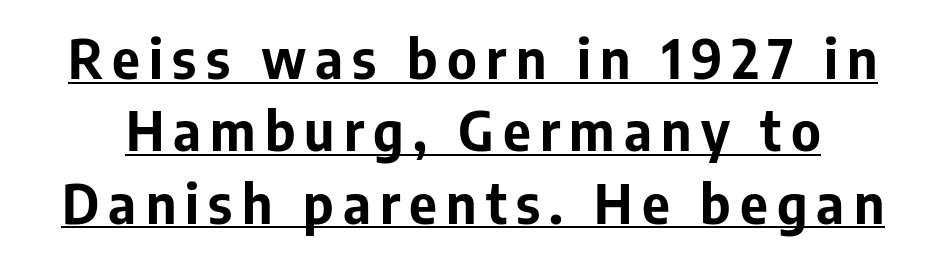
{"serif": "no", "italic": "no", "bold": "yes", "weight": "bold", "width": "normal", "stroke_contrast": "low", "x_height": "medium", "monospaced": "no", "underline": "yes", "line_spacing": "normal", "line_spacing_ratio": 1.34, "glyph_px": 54}
